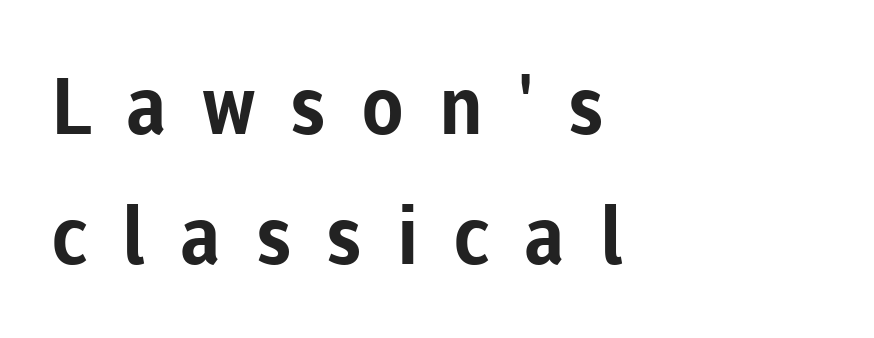
The rendering uses natural spacing where letterforms have individual widths. These lines are set flush left with a ragged right edge. The sample has been set heavy, in full bold. Horizontal bands of white between lines are of average thickness. Observe the wide spacing: letters keep a clear distance from each other.
